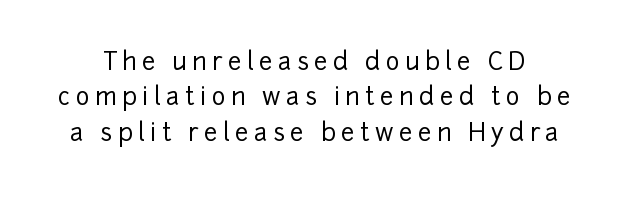
Regular leading. In terms of posture, this sample is upright. Descenders hang freely into open space. Characters follow at a spacing far wider than the type designer built in.
